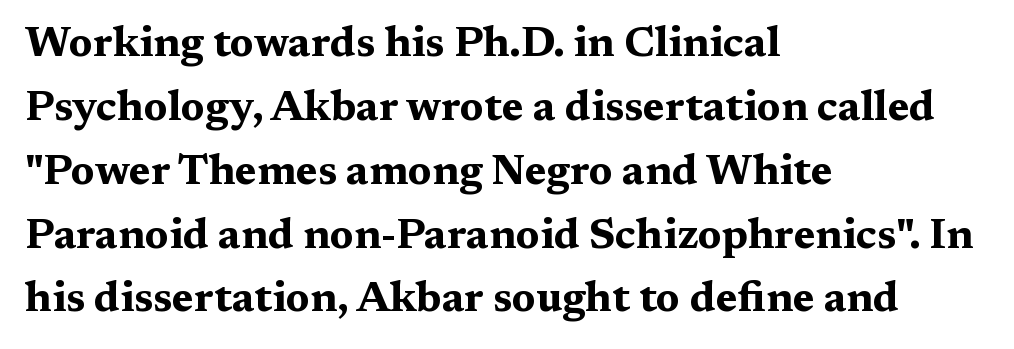
Its strokes are broad and dark, the hallmark of bold type. The rendering uses a moderate line-height, typical for paragraphs. Yep, those are serifs on the letters. Each line starts at the same left margin while the right side varies.
